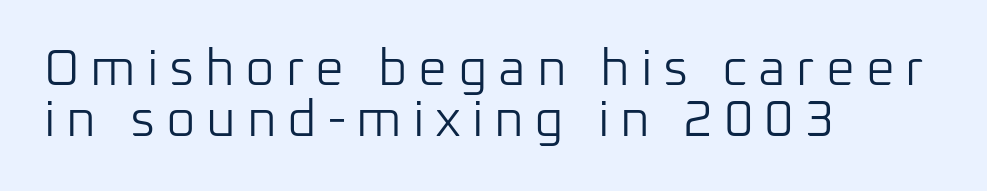
The image shows 51 px light sans-serif type, upright; set left-aligned, tight line spacing (1.0x), unusually wide letter spacing (+0.21 em), not underlined; low stroke contrast and a medium x-height.
